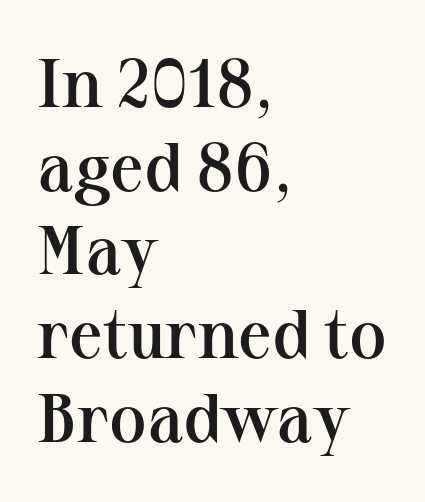
The image shows 68 px semibold serif type, upright; set left-aligned, line spacing 1.23x, normal letter spacing, not underlined; medium stroke contrast and a medium x-height.
